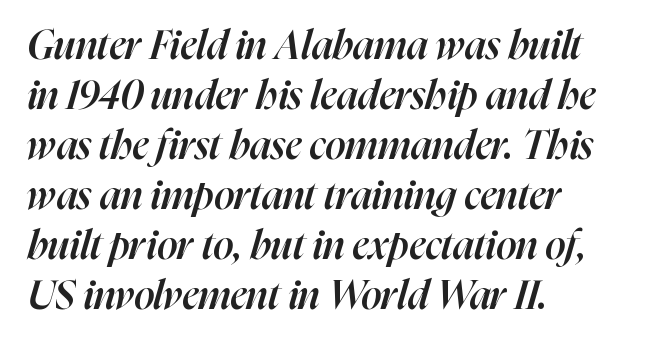
{"italic": "yes", "lean": "right", "slant_degrees": 16, "bold": "semi", "weight": "semibold", "width": "normal", "stroke_contrast": "high", "x_height": "medium", "monospaced": "no", "underline": "no", "align": "left", "line_spacing": "normal", "line_spacing_ratio": 1.25, "letter_spacing": "normal", "letter_spacing_em": 0.0, "glyph_px": 40}
